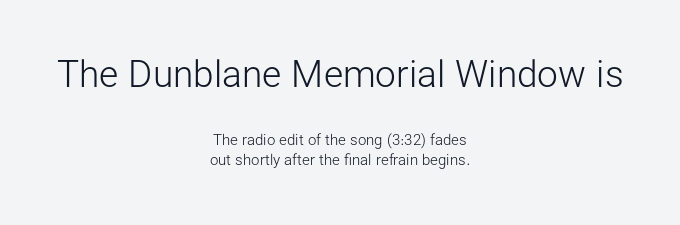
Caption: multi-line text, centered on the measure. The designer went with a sans here, leaving each stem footless. Letters have the restrained weight of plain body copy at most. No word sits above an underline.
